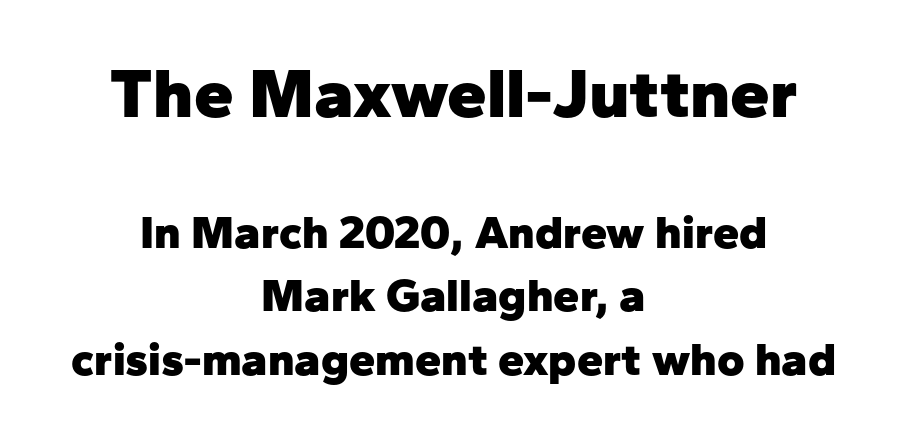
The image shows 71 px heavy sans-serif type, upright; set centered, normal line spacing (1.35x), normal letter spacing, not underlined; the first (top) block is 1.51x larger; low stroke contrast and a medium x-height.
